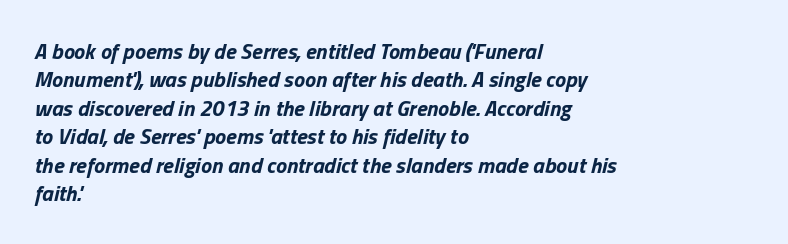
Strong, thick strokes mark this as bold type. Quick note: underline off. The paragraph has a hard left edge and a soft right edge. Default kerning and tracking; the words read as compact shapes.
